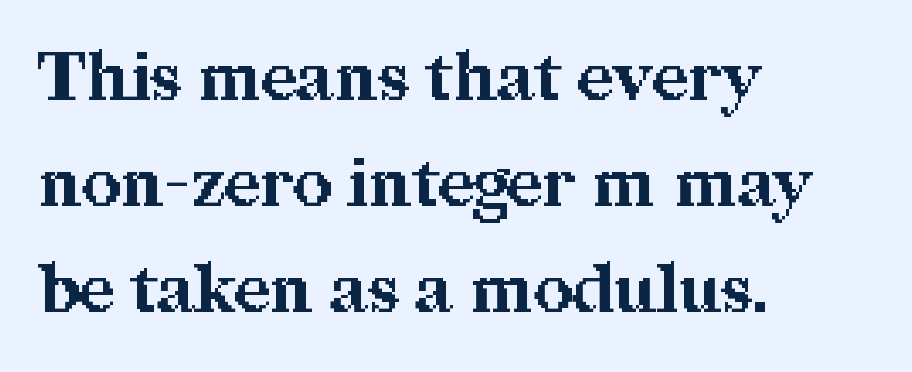
Q: Is the text bold? A: Yes.
Q: Is the text italic (slanted)? A: No, it is upright.
Q: Is the typeface a serif or a sans-serif typeface? A: Serif.
Q: Is the text underlined? A: No.
Q: How is the paragraph aligned? A: Left-aligned.
Q: Is the spacing between letters normal or unusually wide? A: Normal.
Q: Is the spacing between lines tight, normal or loose? A: Normal.
Q: Width (condensed, normal, or wide)? A: Normal.
Q: Stroke contrast? A: Medium.
Q: x-height? A: Medium.
Q: Monospaced? A: No.
